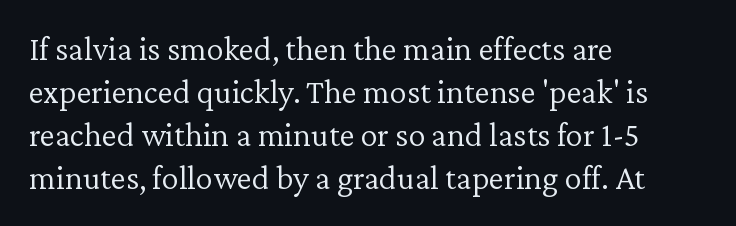
{"serif": "yes", "italic": "no", "bold": "no", "weight": "light", "width": "normal", "stroke_contrast": "low", "x_height": "medium", "monospaced": "no", "underline": "no", "align": "left", "line_spacing": "normal", "line_spacing_ratio": 1.26, "letter_spacing": "normal", "letter_spacing_em": 0.0, "glyph_px": 34}
